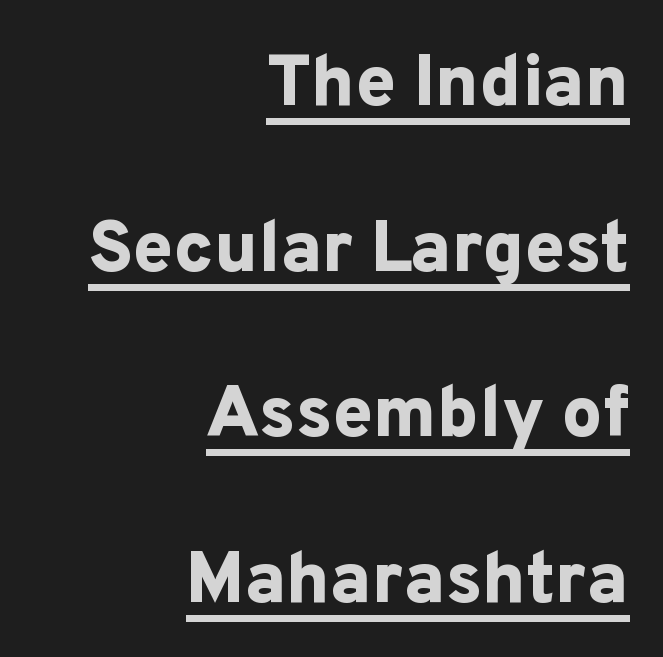
Q: Is the text bold? A: Yes.
Q: Is the text italic (slanted)? A: No, it is upright.
Q: Is the typeface a serif or a sans-serif typeface? A: Sans-serif.
Q: Is the text underlined? A: Yes.
Q: How is the paragraph aligned? A: Right-aligned.
Q: Is the spacing between letters normal or unusually wide? A: Normal.
Q: Is the spacing between lines tight, normal or loose? A: Loose.
Q: Width (condensed, normal, or wide)? A: Normal.
Q: Stroke contrast? A: Low.
Q: x-height? A: Medium.
Q: Monospaced? A: No.
